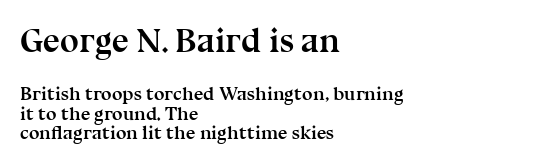
Q: Is the text bold? A: Yes.
Q: Is the text italic (slanted)? A: No, it is upright.
Q: Is the typeface a serif or a sans-serif typeface? A: Serif.
Q: Is the text underlined? A: No.
Q: How is the paragraph aligned? A: Left-aligned.
Q: Is the spacing between letters normal or unusually wide? A: Normal.
Q: Is the spacing between lines tight, normal or loose? A: Tight.
Q: Which block of text is set in a larger size, the first (top) or the second (bottom)? A: The first (top) one.
Q: Width (condensed, normal, or wide)? A: Normal.
Q: Stroke contrast? A: Medium.
Q: x-height? A: Medium.
Q: Monospaced? A: No.
